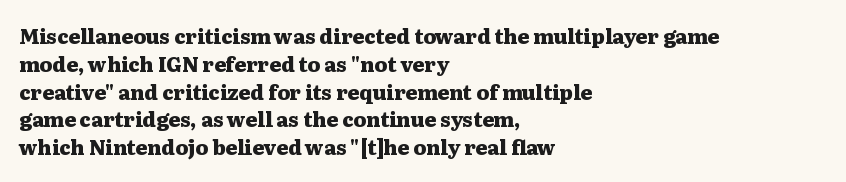
The image shows 20 px bold type, upright; set left-aligned, normal line spacing (1.39x), normal letter spacing, not underlined.
